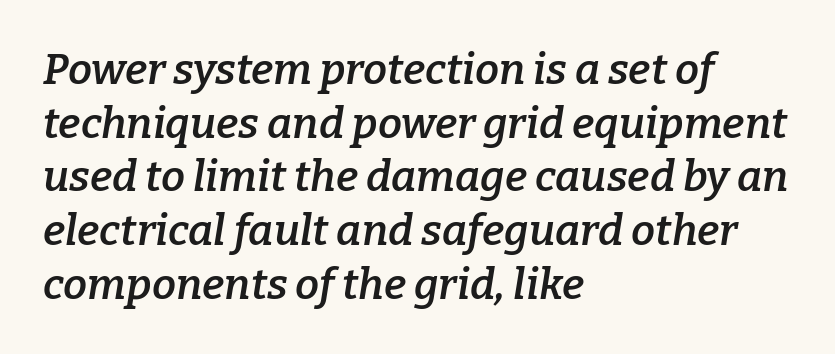
The image shows 43 px semibold serif type, italic (leaning right); set left-aligned, normal line spacing (1.25x), normal letter spacing, not underlined; low stroke contrast and a medium x-height.
